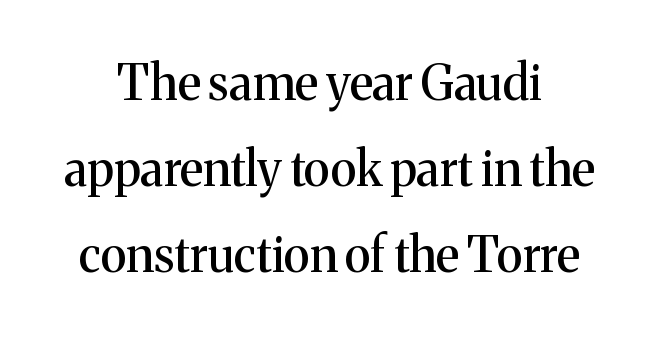
{"serif": "yes", "italic": "no", "width": "normal", "stroke_contrast": "medium", "x_height": "medium", "monospaced": "no", "underline": "no", "align": "center", "line_spacing_ratio": 1.79, "letter_spacing": "normal", "letter_spacing_em": 0.0, "glyph_px": 48}
